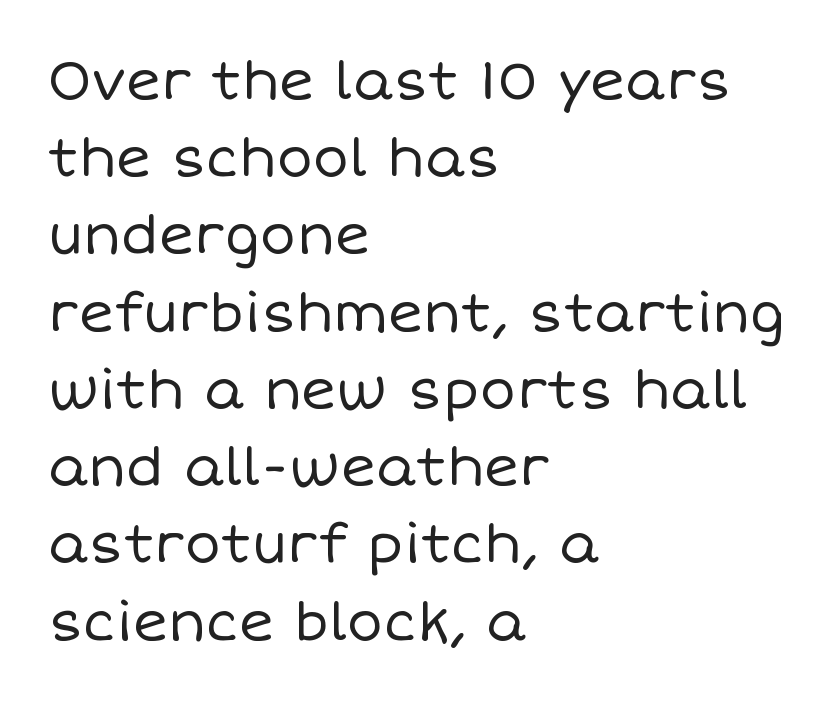
Q: Is the text bold? A: No.
Q: Is the text italic (slanted)? A: No, it is upright.
Q: Is the text underlined? A: No.
Q: How is the paragraph aligned? A: Left-aligned.
Q: Is the spacing between letters normal or unusually wide? A: Normal.
Q: Is the spacing between lines tight, normal or loose? A: Normal.
Q: Width (condensed, normal, or wide)? A: Normal.
Q: Stroke contrast? A: Low.
Q: x-height? A: Large.
Q: Monospaced? A: No.
